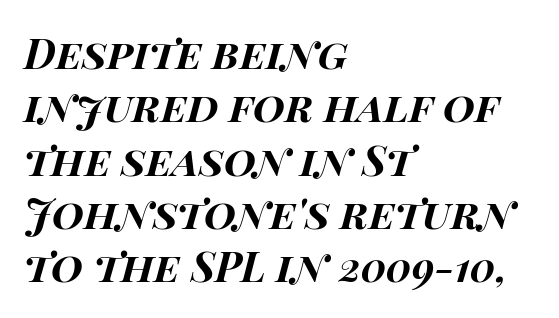
The image shows 41 px bold, wide type, italic (leaning right); set left-aligned, normal line spacing (1.3x), normal letter spacing, not underlined; high stroke contrast and a large x-height.
